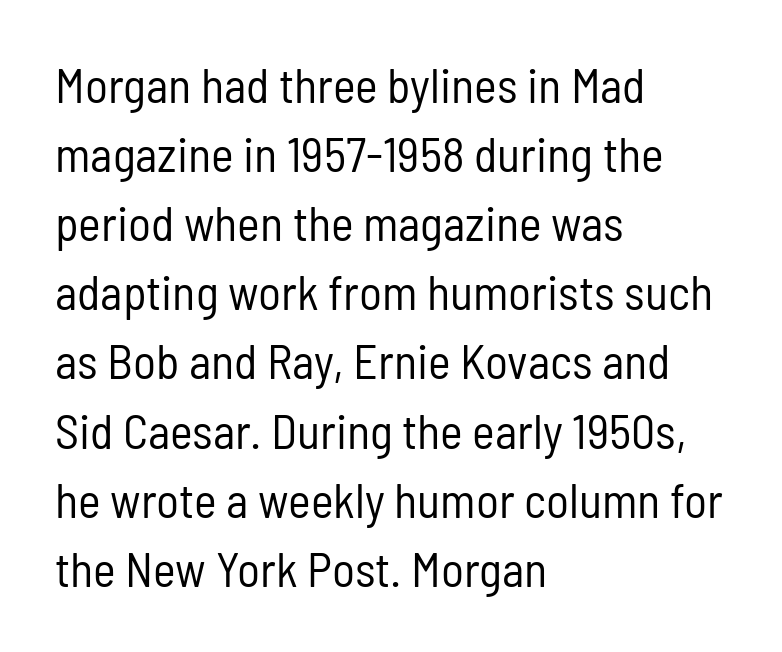
Q: Is the text bold? A: No.
Q: Is the text italic (slanted)? A: No, it is upright.
Q: Is the typeface a serif or a sans-serif typeface? A: Sans-serif.
Q: Is the text underlined? A: No.
Q: How is the paragraph aligned? A: Left-aligned.
Q: Is the spacing between letters normal or unusually wide? A: Normal.
Q: Is the spacing between lines tight, normal or loose? A: Normal.
Q: Width (condensed, normal, or wide)? A: Condensed.
Q: Stroke contrast? A: Low.
Q: x-height? A: Medium.
Q: Monospaced? A: No.
